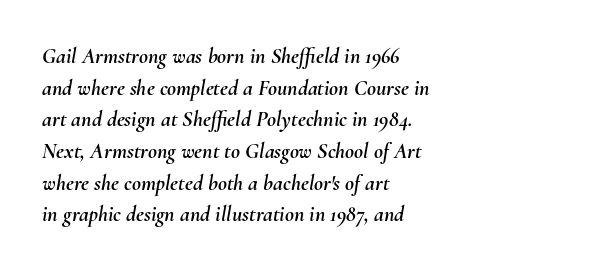
The paragraph has a hard left edge and a soft right edge. Quick note: interline space is typical. Would a proofreader flag this as italicized? Yes. The baseline area is clear. The tracking reads as untouched default to a designer's eye.
